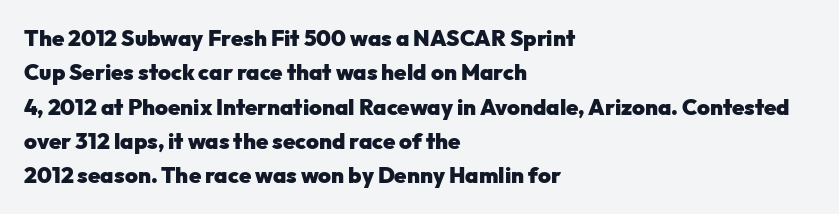
Upright lettering throughout. Just letters on the line, the space beneath them empty. The vertical gap from one line to the next is medium. Strong, thick strokes mark this as bold type. Short and long lines alike share a common starting point at left.
